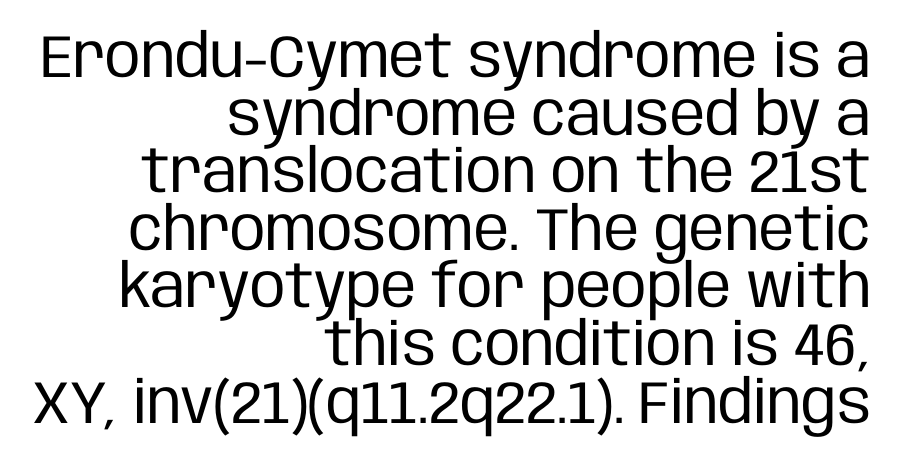
The image shows 60 px regular-weight, condensed sans-serif type, upright; set right-aligned, tight line spacing (0.96x), normal letter spacing, not underlined; low stroke contrast and a large x-height.
